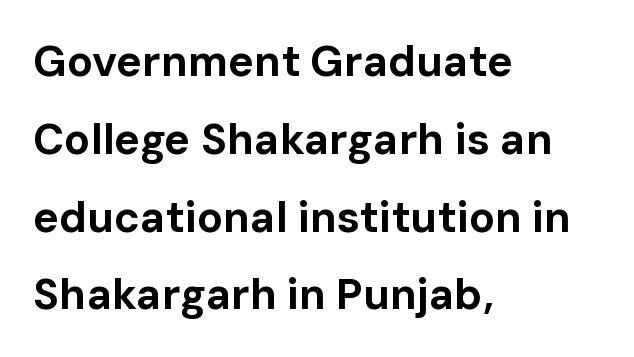
The image shows 43 px bold sans-serif type, upright; set left-aligned, line spacing 1.81x, normal letter spacing, not underlined; low stroke contrast and a medium x-height.
